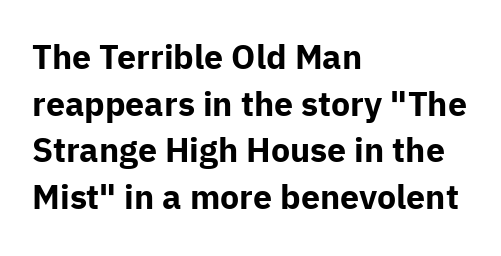
{"serif": "no", "italic": "no", "bold": "yes", "weight": "bold", "width": "normal", "stroke_contrast": "low", "x_height": "medium", "monospaced": "no", "underline": "no", "align": "left", "line_spacing": "normal", "line_spacing_ratio": 1.37, "letter_spacing": "normal", "letter_spacing_em": 0.0, "glyph_px": 34}
